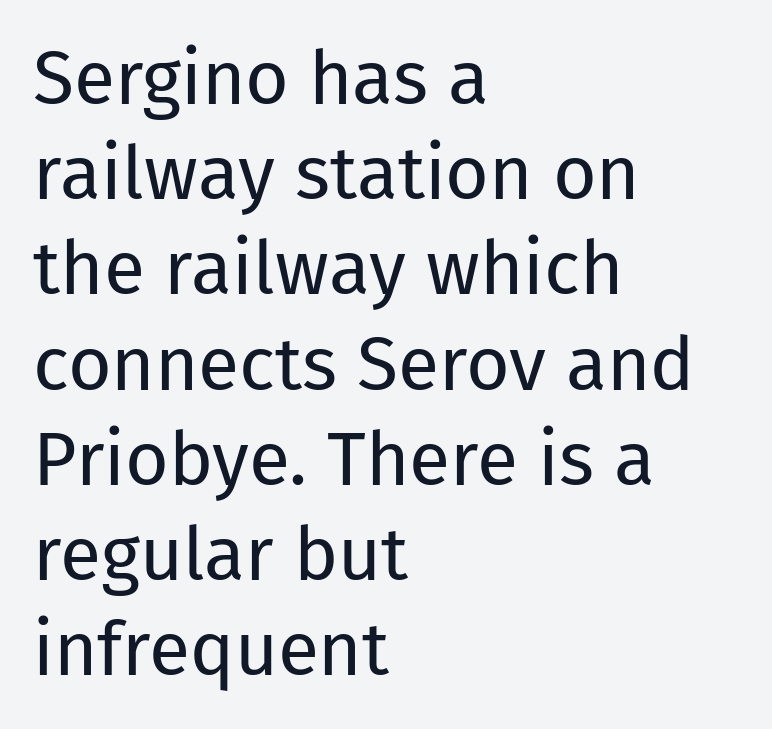
The image shows 75 px regular-weight sans-serif type, upright; set left-aligned, normal line spacing (1.27x), normal letter spacing, not underlined; low stroke contrast and a medium x-height.
